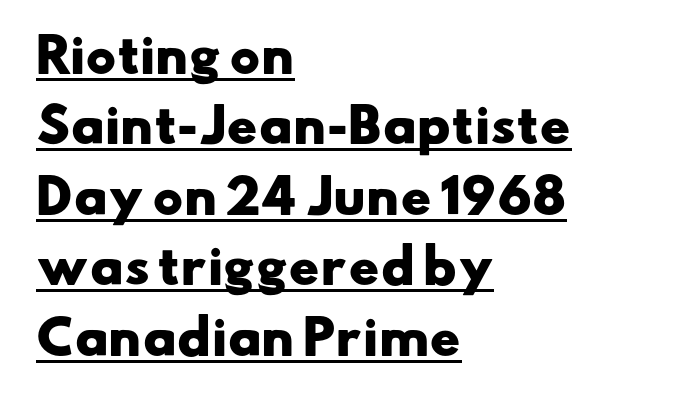
The sample's only ornament is a line tracing under the words. The typeface chosen for these lines omits serifs. On the weight axis this lands at bold, roughly 700. The leading is moderate, giving the passage an even texture. The face used here is proportionally spaced, like ordinary book or web type.
